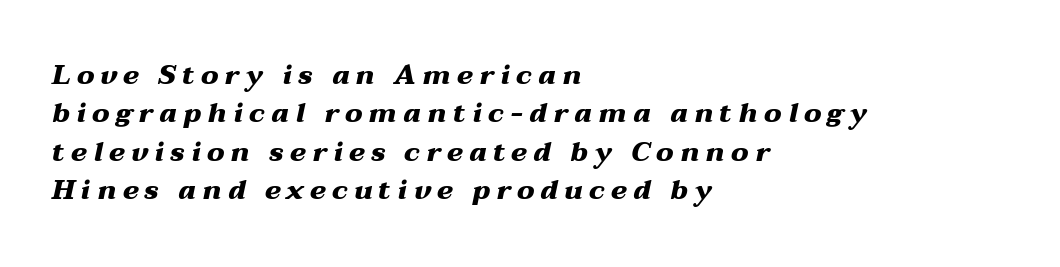
The image shows 27 px bold type, italic (leaning right); set left-aligned, normal line spacing (1.42x), unusually wide letter spacing (+0.23 em), not underlined.
